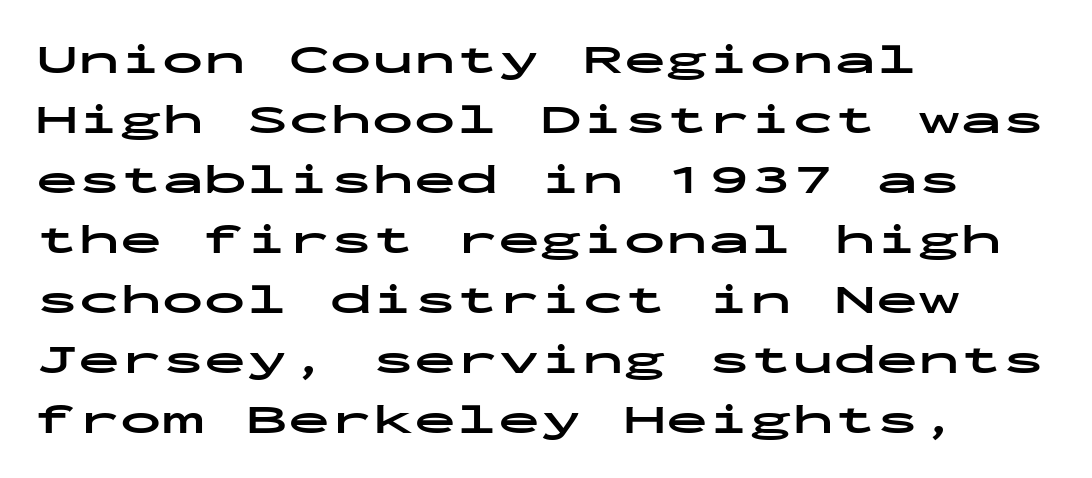
You'd pick this weight for a headline — it's a proper bold. Is this a fixed-width face? Yes — each glyph sits in an identical cell. Compared with typical paragraphs, the rows here are spaced about the same. In terms of posture, this sample is upright. Lines of text with bare space underneath. The rendering shows plain stroke endings on the letterforms — a sans-serif design.
